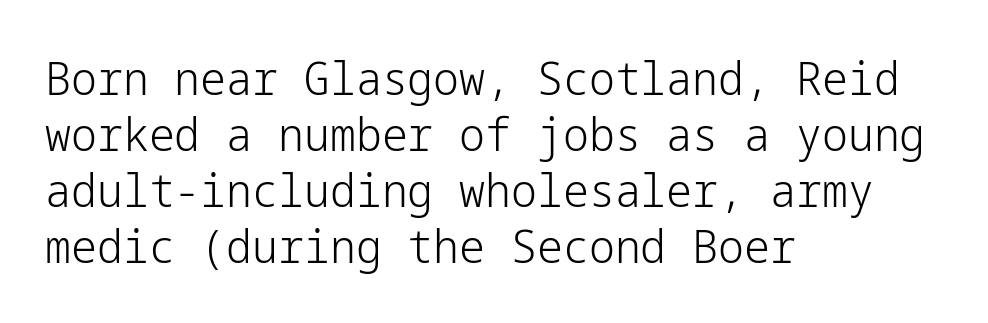
The image shows 46 px light sans-serif type, upright; set left-aligned, line spacing 1.22x, normal letter spacing, not underlined; low stroke contrast and a medium x-height.
